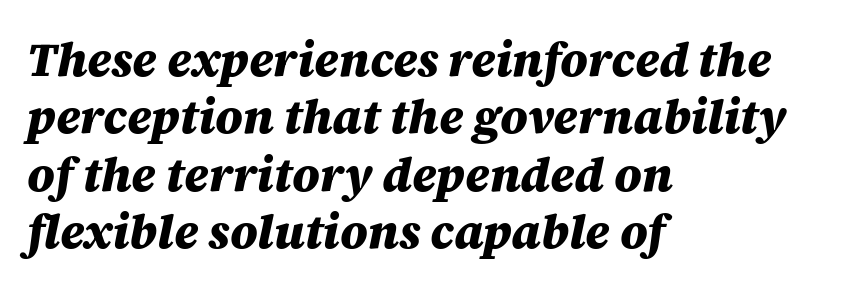
The image shows 47 px heavy type, italic (leaning right); set left-aligned, line spacing 1.22x, normal letter spacing, not underlined; medium stroke contrast and a large x-height.
